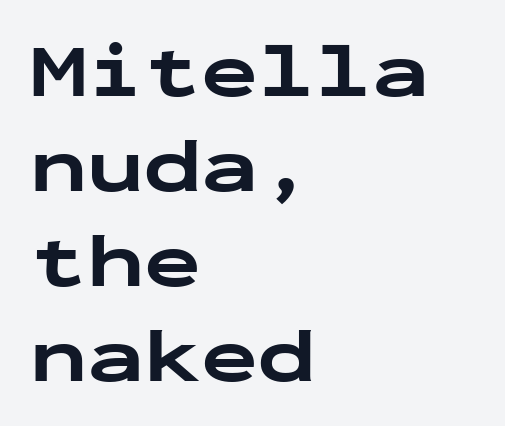
Q: Is the text bold? A: Yes.
Q: Is the text italic (slanted)? A: No, it is upright.
Q: Is the typeface a serif or a sans-serif typeface? A: Sans-serif.
Q: Is the text underlined? A: No.
Q: How is the paragraph aligned? A: Left-aligned.
Q: Is the spacing between letters normal or unusually wide? A: Normal.
Q: Is the spacing between lines tight, normal or loose? A: Normal.
Q: Width (condensed, normal, or wide)? A: Wide.
Q: Stroke contrast? A: Low.
Q: x-height? A: Medium.
Q: Monospaced? A: Yes.
